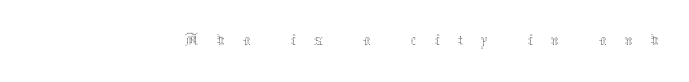
{"italic": "no", "bold": "no", "weight": "thin", "width": "normal", "stroke_contrast": "medium", "x_height": "medium", "monospaced": "no", "underline": "no", "letter_spacing": "wide", "letter_spacing_em": 0.47, "glyph_px": 38}
